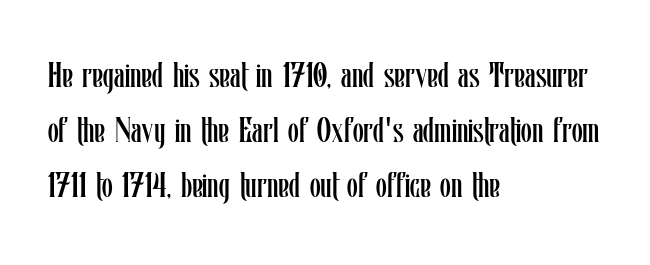
The image shows 35 px regular-weight, condensed type, upright; set left-aligned, normal line spacing (1.57x), normal letter spacing, not underlined; low stroke contrast and a medium x-height.
